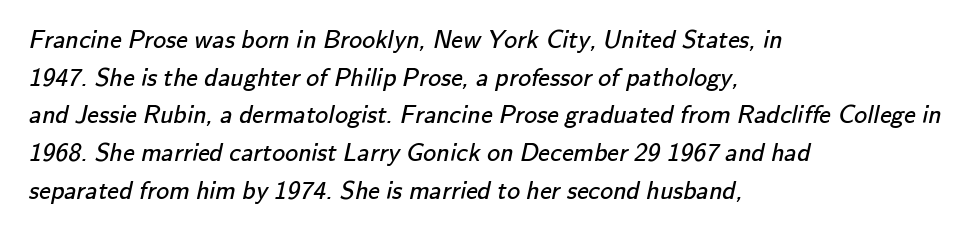
The image shows 26 px text type; set left-aligned, normal line spacing (1.45x), normal letter spacing, not underlined.
